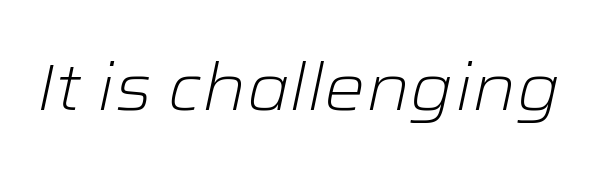
The passage shown leans; its letterforms are oblique. The foot of each line stays bare and open. This rendering leaves character spacing at its baseline value. On a weight scale, this lands at 450 or below. Proportional: the letters do not fall into vertical columns.
